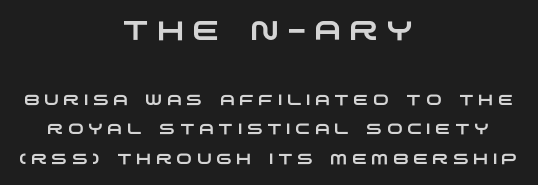
Q: Is the text underlined? A: No.
Q: How is the paragraph aligned? A: Centered.
Q: Is the spacing between letters normal or unusually wide? A: Unusually wide.
Q: Is the spacing between lines tight, normal or loose? A: Loose.
Q: Which block of text is set in a larger size, the first (top) or the second (bottom)? A: The first (top) one.
